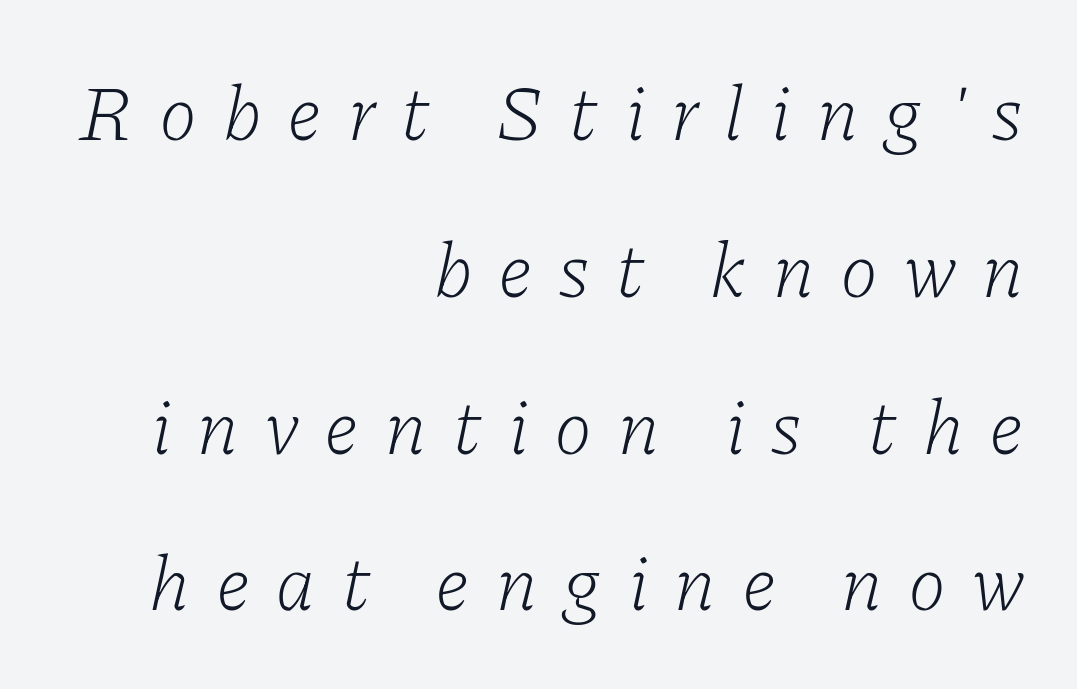
The image shows 78 px light serif type, italic (leaning right); set right-aligned, loose line spacing (2.01x), unusually wide letter spacing (+0.32 em), not underlined; low stroke contrast and a medium x-height.
